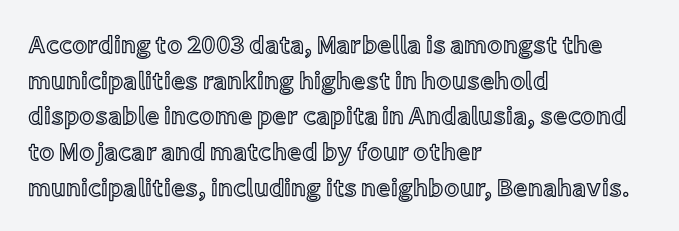
The image shows 25 px text type, upright; set left-aligned, normal line spacing (1.43x), normal letter spacing, not underlined.
